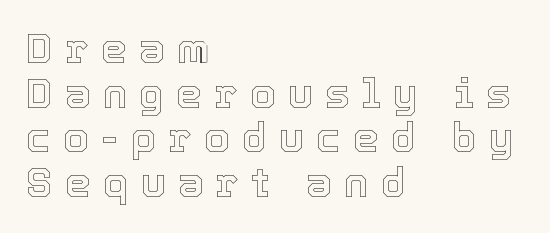
The image shows 41 px text type, upright; set left-aligned, tight line spacing (1.09x), unusually wide letter spacing (+0.3 em), not underlined; a medium x-height.
